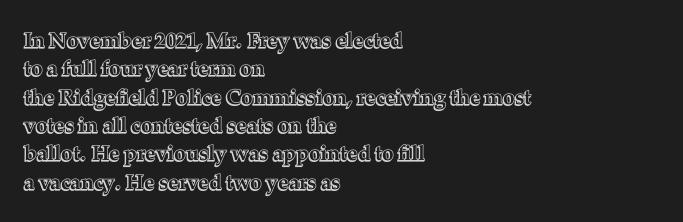
{"italic": "no", "underline": "no", "align": "left", "line_spacing": "normal", "line_spacing_ratio": 1.35, "letter_spacing": "normal", "letter_spacing_em": 0.0, "glyph_px": 21}
